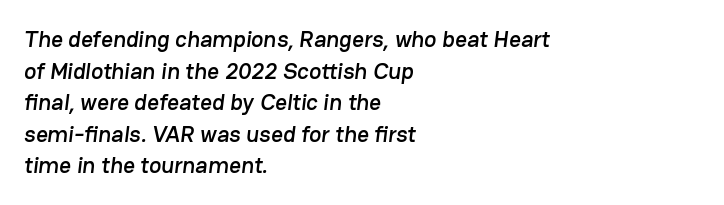
Q: Is the text underlined? A: No.
Q: How is the paragraph aligned? A: Left-aligned.
Q: Is the spacing between letters normal or unusually wide? A: Normal.
Q: Is the spacing between lines tight, normal or loose? A: Normal.
